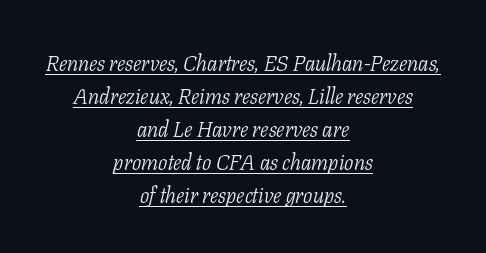
Has an underline been added? It has. No extra tracking has been applied to these lines. One-word summary of the alignment: center. Leading matches the norm, producing a regular column.
